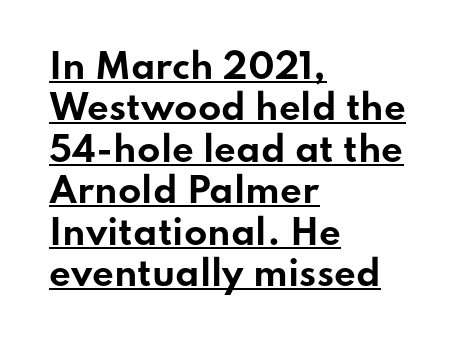
Q: Is the text bold? A: Yes.
Q: Is the text italic (slanted)? A: No, it is upright.
Q: Is the typeface a serif or a sans-serif typeface? A: Sans-serif.
Q: Is the text underlined? A: Yes.
Q: How is the paragraph aligned? A: Left-aligned.
Q: Is the spacing between letters normal or unusually wide? A: Normal.
Q: Width (condensed, normal, or wide)? A: Wide.
Q: Stroke contrast? A: Low.
Q: x-height? A: Small.
Q: Monospaced? A: No.
